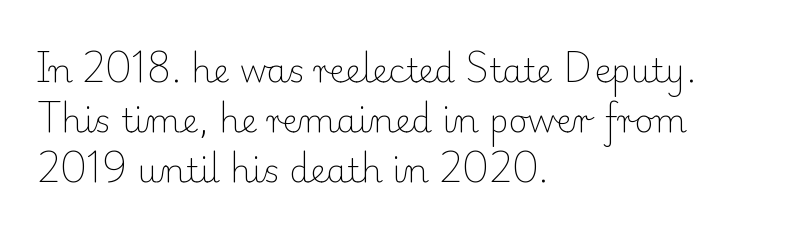
{"serif": "yes", "italic": "no", "bold": "no", "weight": "light", "width": "normal", "stroke_contrast": "low", "x_height": "small", "monospaced": "no", "underline": "no", "align": "left", "line_spacing": "normal", "line_spacing_ratio": 1.52, "letter_spacing": "normal", "letter_spacing_em": 0.0, "glyph_px": 33}
